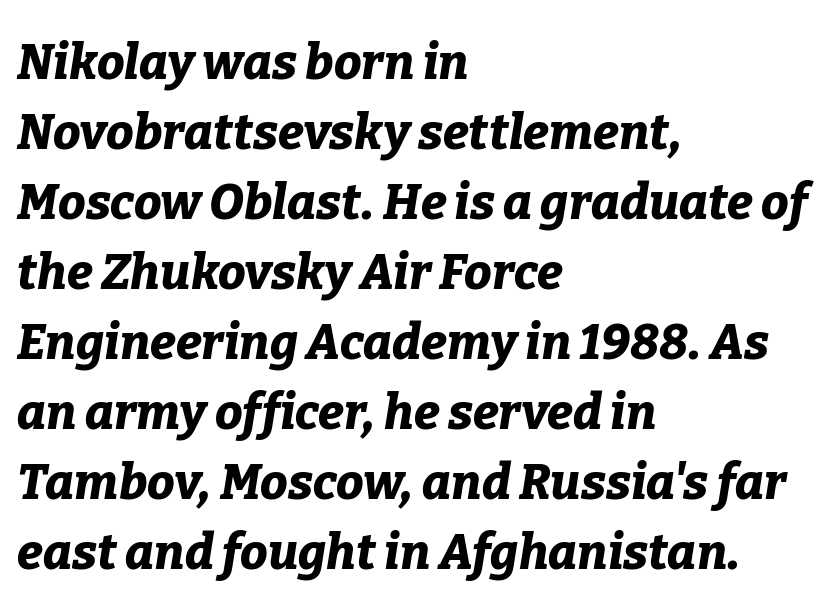
{"italic": "yes", "lean": "right", "slant_degrees": 9, "bold": "yes", "weight": "bold", "width": "normal", "stroke_contrast": "low", "x_height": "medium", "monospaced": "no", "underline": "no", "align": "left", "line_spacing": "normal", "line_spacing_ratio": 1.43, "letter_spacing": "normal", "letter_spacing_em": 0.0, "glyph_px": 49}
